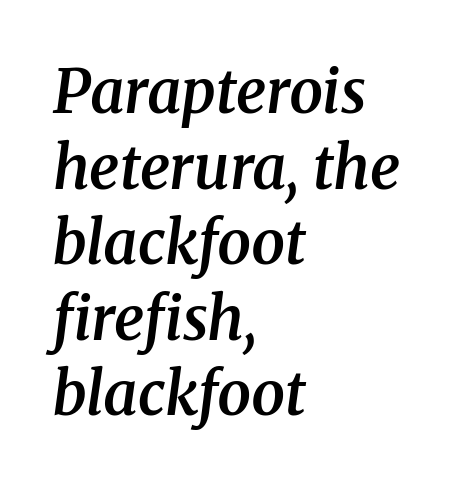
{"serif": "yes", "italic": "yes", "lean": "right", "slant_degrees": 8, "bold": "semi", "weight": "semibold", "width": "normal", "stroke_contrast": "medium", "x_height": "medium", "monospaced": "no", "underline": "no", "align": "left", "line_spacing": "normal", "line_spacing_ratio": 1.26, "letter_spacing": "normal", "letter_spacing_em": 0.0, "glyph_px": 60}
